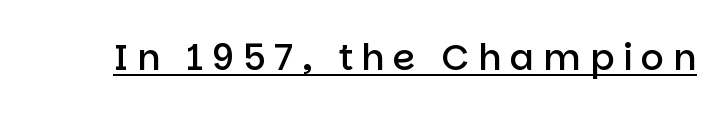
Q: Is the text bold? A: Semi-bold.
Q: Is the text italic (slanted)? A: No, it is upright.
Q: Is the typeface a serif or a sans-serif typeface? A: Sans-serif.
Q: Is the text underlined? A: Yes.
Q: Is the spacing between letters normal or unusually wide? A: Unusually wide.
Q: Width (condensed, normal, or wide)? A: Normal.
Q: Stroke contrast? A: Low.
Q: x-height? A: Large.
Q: Monospaced? A: No.
